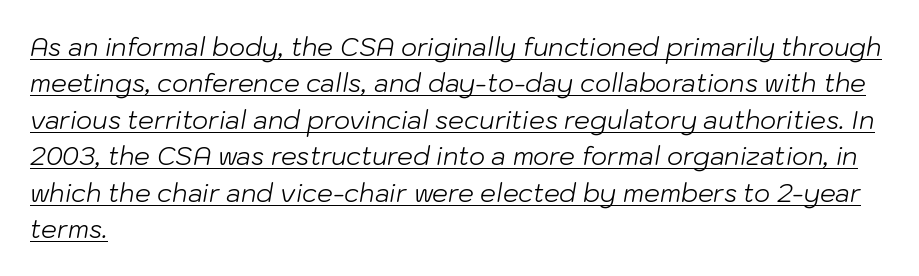
Q: Is the text bold? A: No.
Q: Is the text italic (slanted)? A: Yes, it leans right by about 10 degrees.
Q: Is the text underlined? A: Yes.
Q: How is the paragraph aligned? A: Left-aligned.
Q: Is the spacing between letters normal or unusually wide? A: Normal.
Q: Is the spacing between lines tight, normal or loose? A: Normal.
